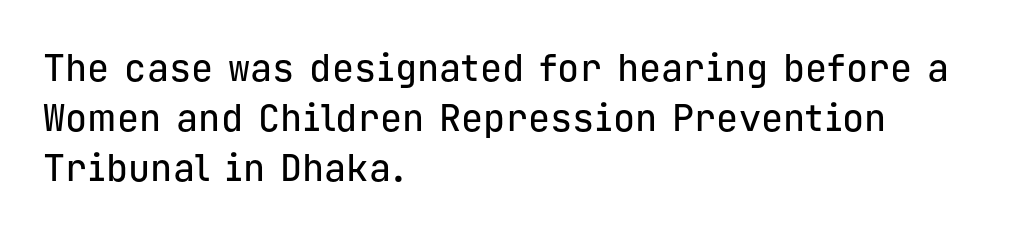
{"serif": "no", "italic": "no", "width": "normal", "stroke_contrast": "low", "x_height": "medium", "monospaced": "yes", "underline": "no", "align": "left", "line_spacing": "normal", "line_spacing_ratio": 1.35, "letter_spacing": "normal", "letter_spacing_em": 0.0, "glyph_px": 37}
